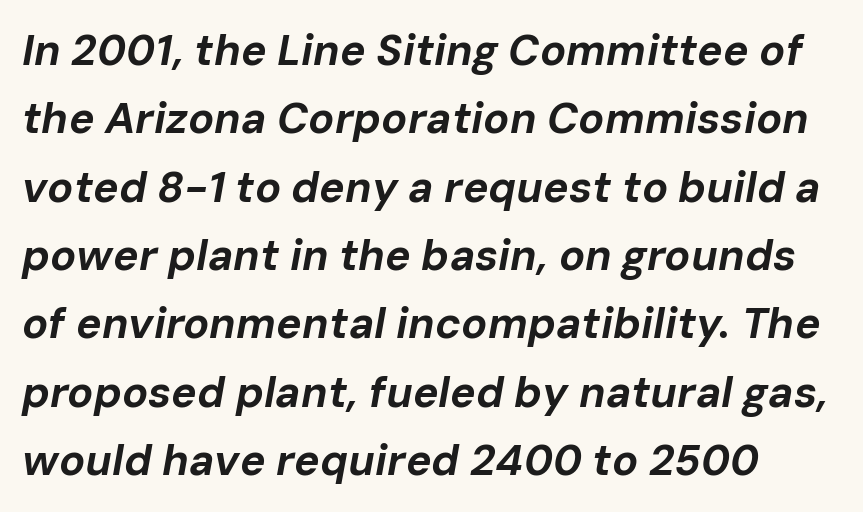
Q: Is the text bold? A: Yes.
Q: Is the text italic (slanted)? A: Yes, it leans right by about 10 degrees.
Q: Is the text underlined? A: No.
Q: Is the spacing between letters normal or unusually wide? A: Normal.
Q: Is the spacing between lines tight, normal or loose? A: Normal.
Q: Width (condensed, normal, or wide)? A: Normal.
Q: Stroke contrast? A: Low.
Q: x-height? A: Medium.
Q: Monospaced? A: No.
